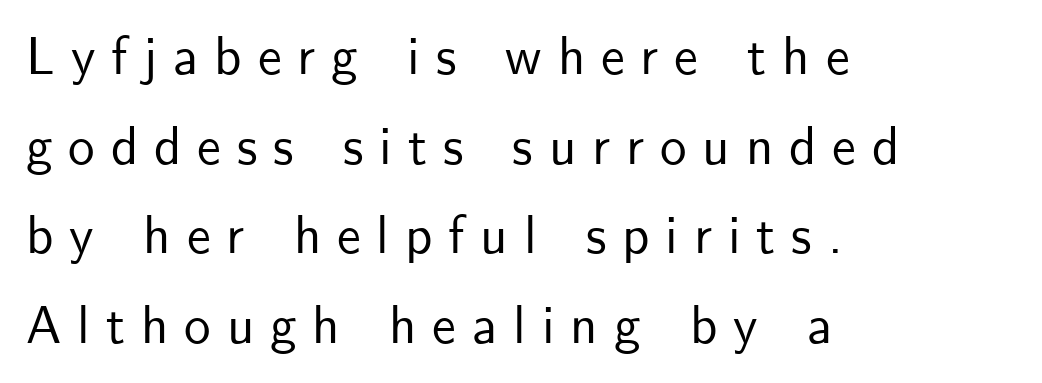
The image shows 53 px sans-serif type, upright; set left-aligned, normal line spacing (1.69x), unusually wide letter spacing (+0.3 em), not underlined; low stroke contrast and a small x-height.
